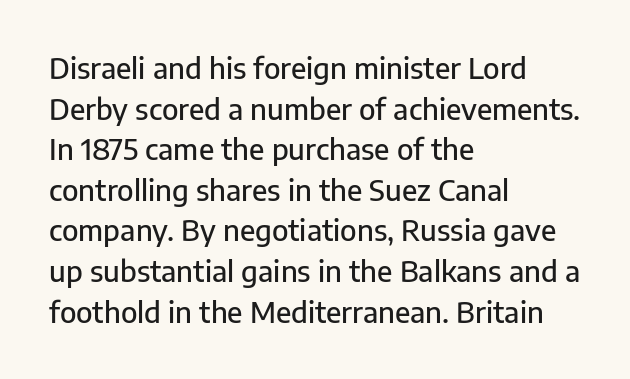
Q: Is the text italic (slanted)? A: No, it is upright.
Q: Is the typeface a serif or a sans-serif typeface? A: Sans-serif.
Q: Is the text underlined? A: No.
Q: How is the paragraph aligned? A: Left-aligned.
Q: Is the spacing between letters normal or unusually wide? A: Normal.
Q: Is the spacing between lines tight, normal or loose? A: Normal.
Q: Width (condensed, normal, or wide)? A: Normal.
Q: Stroke contrast? A: Low.
Q: x-height? A: Medium.
Q: Monospaced? A: No.
